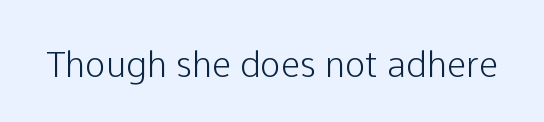
The image shows 35 px sans-serif type, upright; set normal letter spacing, not underlined; low stroke contrast and a medium x-height.
